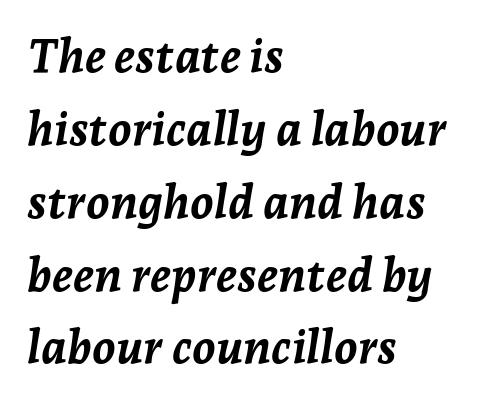
{"italic": "yes", "lean": "right", "slant_degrees": 7, "bold": "yes", "weight": "semibold", "width": "normal", "stroke_contrast": "low", "x_height": "medium", "monospaced": "no", "underline": "no", "align": "left", "line_spacing": "normal", "line_spacing_ratio": 1.55, "letter_spacing": "normal", "letter_spacing_em": 0.0, "glyph_px": 47}
